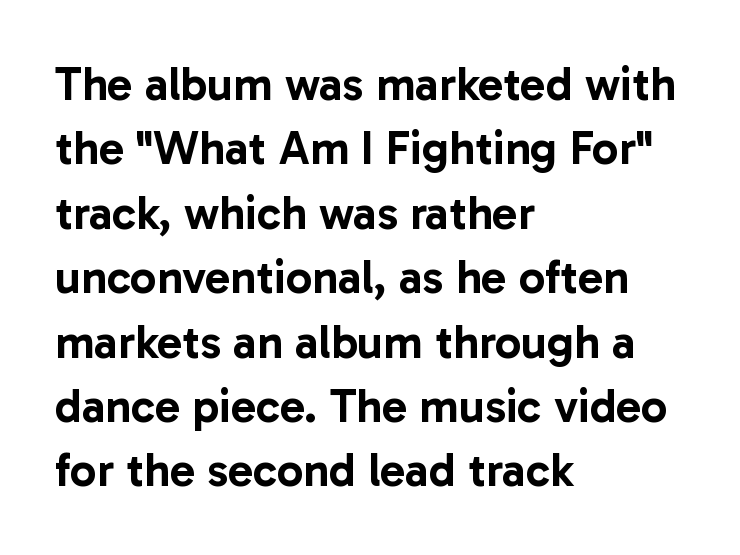
{"serif": "no", "italic": "no", "width": "normal", "stroke_contrast": "low", "x_height": "medium", "monospaced": "no", "underline": "no", "align": "left", "line_spacing": "normal", "line_spacing_ratio": 1.37, "letter_spacing": "normal", "letter_spacing_em": 0.0, "glyph_px": 47}
